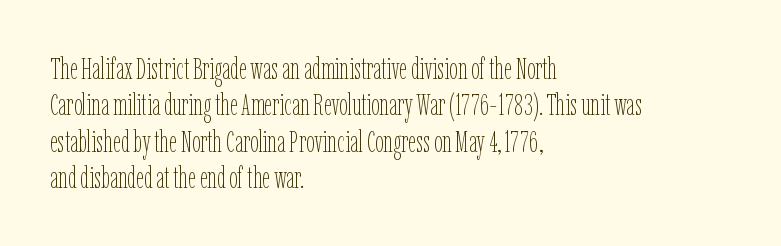
{"italic": "no", "bold": "no", "weight": "thin", "width": "condensed", "stroke_contrast": "low", "x_height": "medium", "monospaced": "no", "underline": "no", "align": "left", "line_spacing_ratio": 1.21, "letter_spacing": "normal", "letter_spacing_em": 0.0, "glyph_px": 30}
